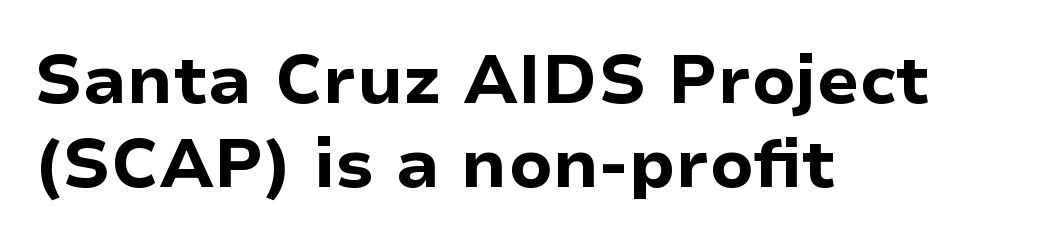
Q: Is the text bold? A: Yes.
Q: Is the text italic (slanted)? A: No, it is upright.
Q: Is the typeface a serif or a sans-serif typeface? A: Sans-serif.
Q: Is the text underlined? A: No.
Q: How is the paragraph aligned? A: Left-aligned.
Q: Is the spacing between letters normal or unusually wide? A: Normal.
Q: Width (condensed, normal, or wide)? A: Normal.
Q: Stroke contrast? A: Low.
Q: x-height? A: Medium.
Q: Monospaced? A: No.
